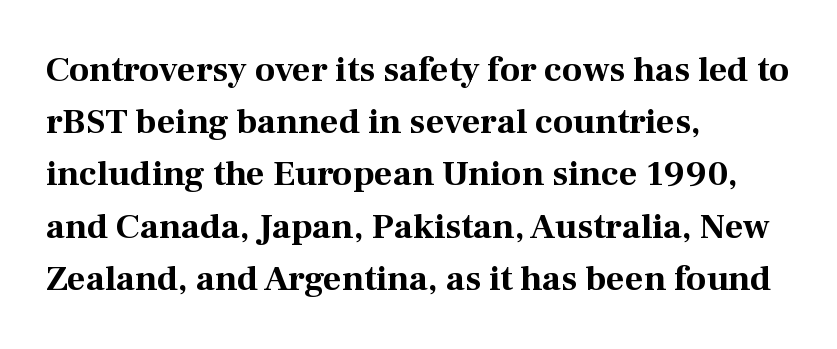
Q: Is the text bold? A: Yes.
Q: Is the text italic (slanted)? A: No, it is upright.
Q: Is the typeface a serif or a sans-serif typeface? A: Serif.
Q: Is the text underlined? A: No.
Q: How is the paragraph aligned? A: Left-aligned.
Q: Is the spacing between letters normal or unusually wide? A: Normal.
Q: Is the spacing between lines tight, normal or loose? A: Normal.
Q: Width (condensed, normal, or wide)? A: Normal.
Q: Stroke contrast? A: Medium.
Q: x-height? A: Medium.
Q: Monospaced? A: No.
